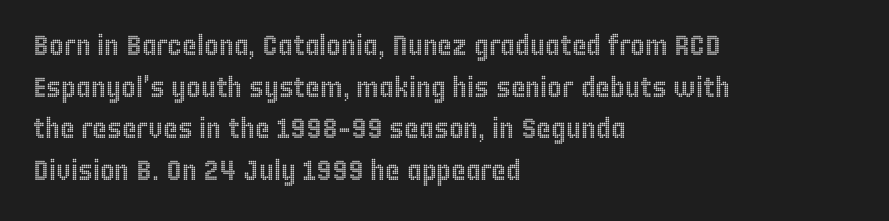
Q: Is the text italic (slanted)? A: No, it is upright.
Q: Is the text underlined? A: No.
Q: How is the paragraph aligned? A: Left-aligned.
Q: Is the spacing between letters normal or unusually wide? A: Normal.
Q: Is the spacing between lines tight, normal or loose? A: Normal.
Q: Width (condensed, normal, or wide)? A: Condensed.
Q: x-height? A: Large.
Q: Monospaced? A: No.
